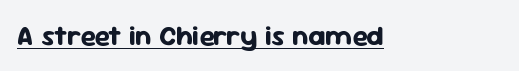
The image shows 28 px bold sans-serif type, upright; set normal letter spacing, underlined; low stroke contrast and a medium x-height.
